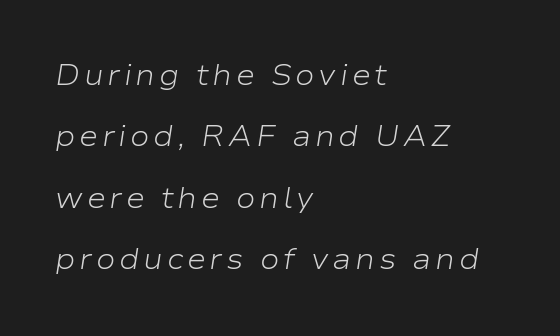
Q: Is the text bold? A: No.
Q: Is the text italic (slanted)? A: Yes, it leans right by about 9 degrees.
Q: Is the text underlined? A: No.
Q: How is the paragraph aligned? A: Left-aligned.
Q: Is the spacing between lines tight, normal or loose? A: Loose.
Q: Width (condensed, normal, or wide)? A: Wide.
Q: Stroke contrast? A: Low.
Q: x-height? A: Medium.
Q: Monospaced? A: No.
